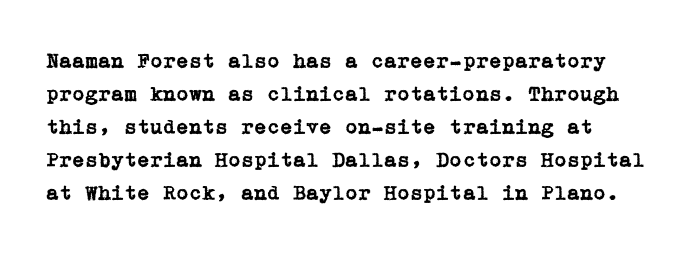
You can tell it's not italic because the verticals are truly vertical. This sample keeps an unexceptional amount of space between lines. What stands out about the letter spacing? Nothing — it is the standard amount. The zone under the glyphs is completely vacant.
